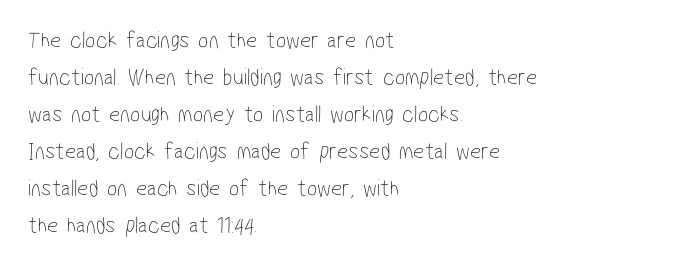
{"bold": "no", "underline": "no", "align": "left", "line_spacing": "normal", "line_spacing_ratio": 1.54, "letter_spacing": "normal", "letter_spacing_em": 0.0, "glyph_px": 24}
